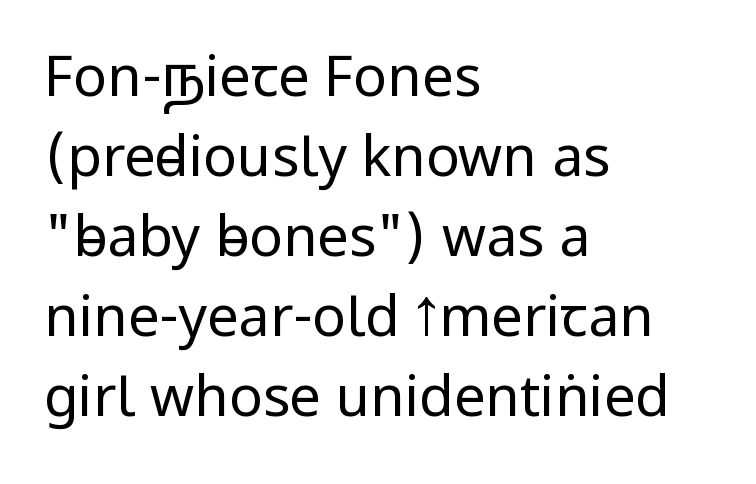
{"serif": "no", "italic": "no", "bold": "no", "weight": "regular", "width": "condensed", "stroke_contrast": "low", "x_height": "large", "monospaced": "no", "underline": "no", "align": "left", "line_spacing": "normal", "line_spacing_ratio": 1.43, "letter_spacing": "normal", "letter_spacing_em": 0.0, "glyph_px": 56}
